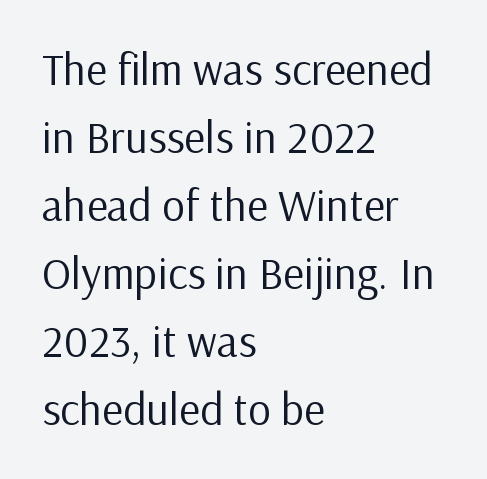
Quick note: underline off. Whoever set this chose a conventional vertical rhythm. The strokes carry an ordinary text weight at most. Visually the block forms a straight wall on the left and a jagged coastline on the right.
